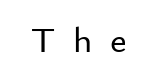
{"serif": "no", "italic": "no", "width": "normal", "stroke_contrast": "low", "x_height": "small", "monospaced": "no", "underline": "no", "letter_spacing": "wide", "letter_spacing_em": 0.5, "glyph_px": 36}
